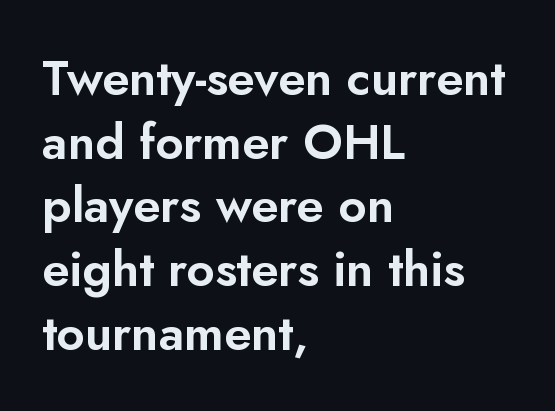
Casual observation: everything's shoved over to the left. Descender tails drop into unmarked territory. When letters stand straight like this, we call the style roman or upright. Letter spacing: default. Font category for this specimen: sans-serif. The vertical gap from one line to the next is medium.
